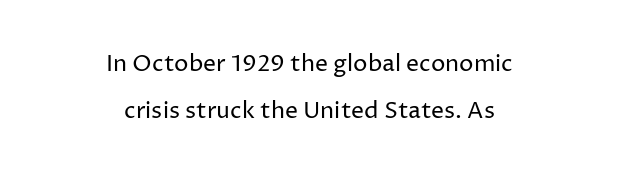
The specimen omits any rule beneath the text block's lines. Weight: not bold — regular or lighter. What's the leading like? Stretched, with rows far apart. Glyph-to-glyph distance matches everyday printed text. In CSS terms this would be text-align: center.
